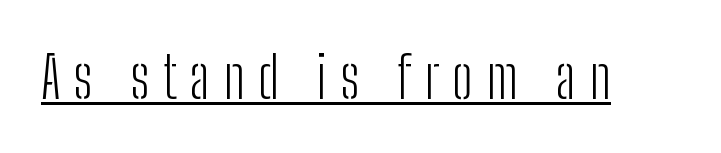
When letters stand straight like this, we call the style roman or upright. The typeface chosen for these lines omits serifs. A typesetter would call this heavily tracked-out type. Varying glyph widths throughout — classic text-font behaviour.
